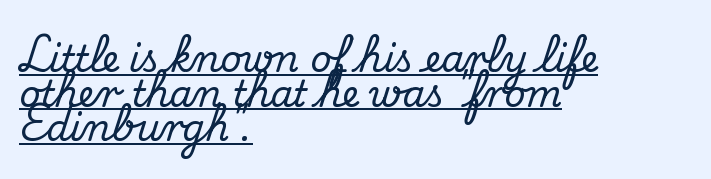
Q: Is the text italic (slanted)? A: Yes.
Q: Is the typeface a serif or a sans-serif typeface? A: Serif.
Q: Is the text underlined? A: Yes.
Q: How is the paragraph aligned? A: Left-aligned.
Q: Is the spacing between letters normal or unusually wide? A: Normal.
Q: Is the spacing between lines tight, normal or loose? A: Tight.
Q: Width (condensed, normal, or wide)? A: Normal.
Q: Stroke contrast? A: Medium.
Q: x-height? A: Small.
Q: Monospaced? A: No.
